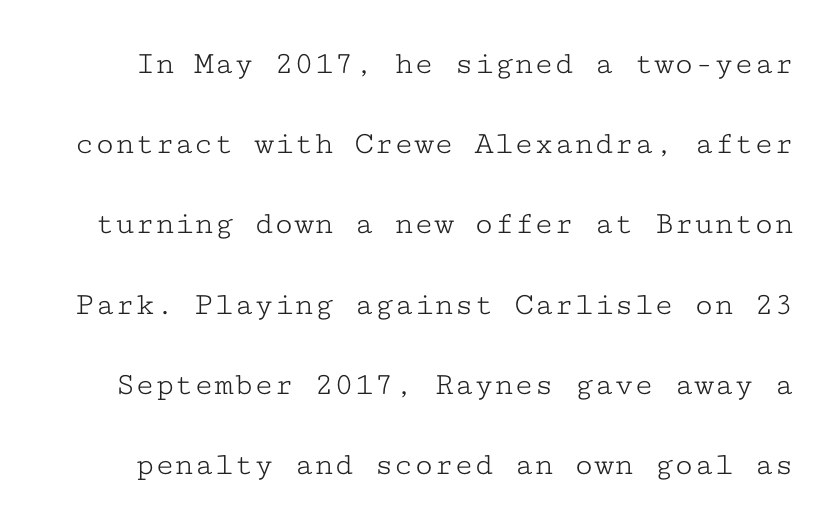
The rendering uses typewriter-style spacing with identical character cells. A typesetter would call this leading open, well beyond the default. The horizontal fit of the characters is conventional and even. Does the type have serifs? Yes, each stem ends in a small foot. Each stroke keeps to a modest, everyday thickness or less. Is there any slant? The stems are plumb.
